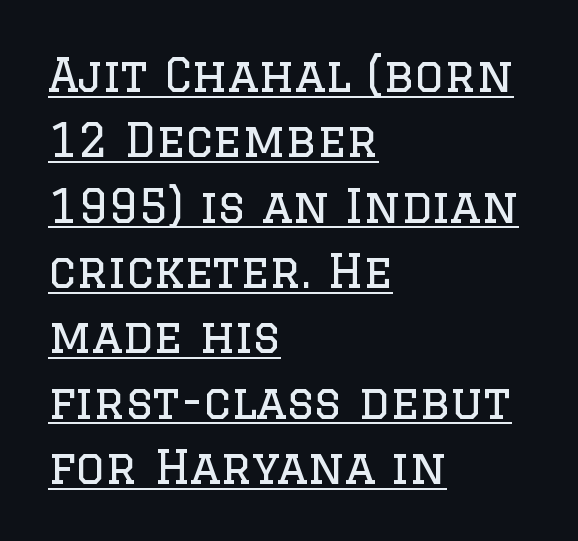
{"serif": "yes", "italic": "no", "bold": "no", "weight": "regular", "width": "normal", "stroke_contrast": "low", "x_height": "large", "monospaced": "no", "underline": "yes", "align": "left", "line_spacing": "normal", "line_spacing_ratio": 1.42, "letter_spacing": "normal", "letter_spacing_em": 0.0, "glyph_px": 46}
